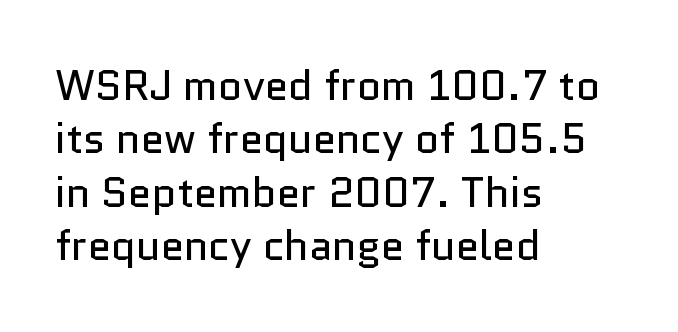
Q: Is the text bold? A: No.
Q: Is the text italic (slanted)? A: No, it is upright.
Q: Is the typeface a serif or a sans-serif typeface? A: Sans-serif.
Q: Is the text underlined? A: No.
Q: How is the paragraph aligned? A: Left-aligned.
Q: Is the spacing between letters normal or unusually wide? A: Normal.
Q: Is the spacing between lines tight, normal or loose? A: Normal.
Q: Width (condensed, normal, or wide)? A: Normal.
Q: Stroke contrast? A: Low.
Q: x-height? A: Medium.
Q: Monospaced? A: No.
